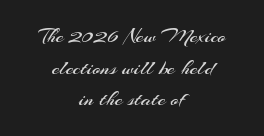
Q: Is the text bold? A: No.
Q: Is the text italic (slanted)? A: Yes.
Q: Is the text underlined? A: No.
Q: How is the paragraph aligned? A: Centered.
Q: Is the spacing between letters normal or unusually wide? A: Normal.
Q: Is the spacing between lines tight, normal or loose? A: Normal.
